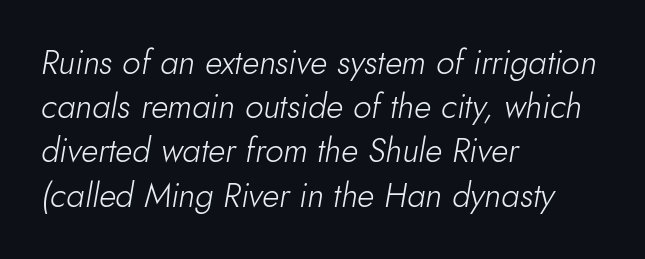
The specimen reads as italic at a glance. Each stroke keeps to a modest, everyday thickness or less. Normally led — the rows are evenly, conventionally spaced. This sample uses plain, unmodified letter spacing.
